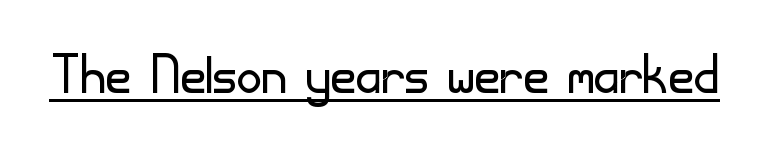
In terms of letterspacing, this is plain default setting. A typesetter would call this proportional, since set widths differ per character. Nope, no serifs anywhere on these letters. In terms of posture, this sample is upright. A typographer would call this underscored text.
